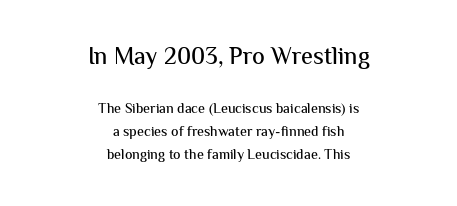
Q: Is the text italic (slanted)? A: No, it is upright.
Q: Is the text underlined? A: No.
Q: How is the paragraph aligned? A: Centered.
Q: Is the spacing between letters normal or unusually wide? A: Normal.
Q: Is the spacing between lines tight, normal or loose? A: Normal.
Q: Which block of text is set in a larger size, the first (top) or the second (bottom)? A: The first (top) one.
